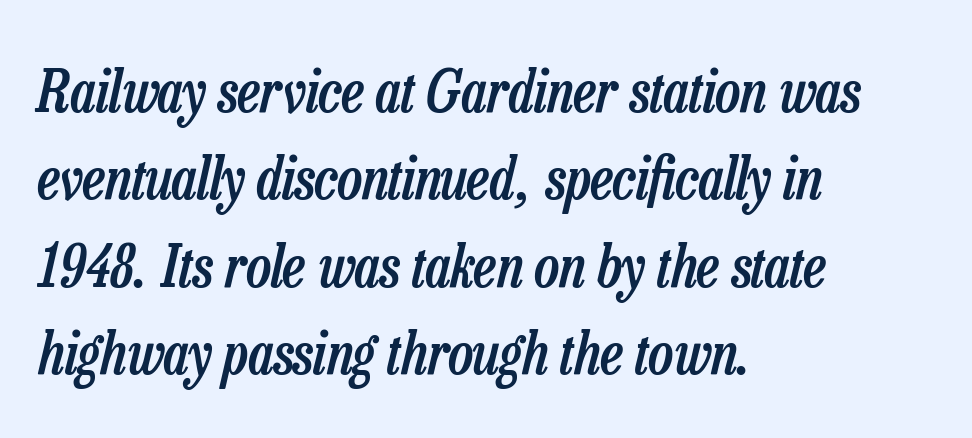
A clean baseline with only descenders dipping below it. The letters sit at their default tracking, neither squeezed nor spread. Slant detected: the letters are inclined. The lines are quadded left. Vertically, the passage feels balanced, rows spaced as you'd expect.
